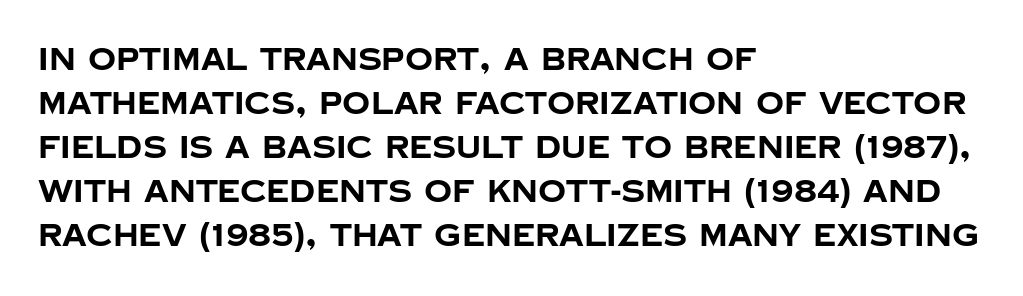
The image shows 31 px bold sans-serif type, upright; set left-aligned, normal line spacing (1.42x), normal letter spacing, not underlined; low stroke contrast and a large x-height.
